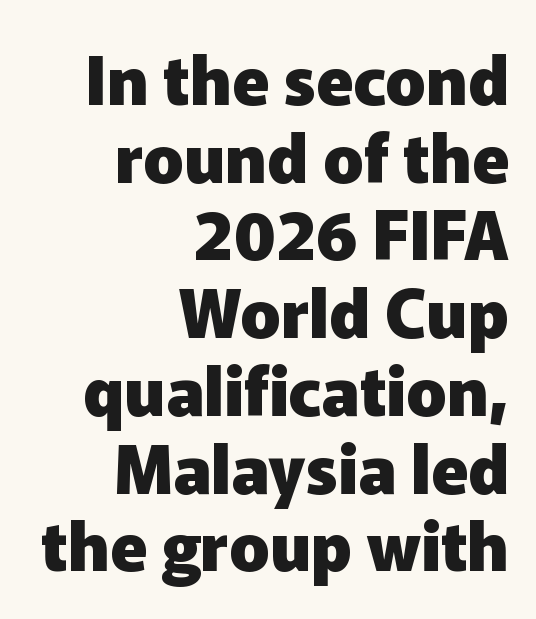
Q: Is the text bold? A: Yes.
Q: Is the text italic (slanted)? A: No, it is upright.
Q: Is the typeface a serif or a sans-serif typeface? A: Sans-serif.
Q: Is the text underlined? A: No.
Q: How is the paragraph aligned? A: Right-aligned.
Q: Is the spacing between letters normal or unusually wide? A: Normal.
Q: Width (condensed, normal, or wide)? A: Normal.
Q: Stroke contrast? A: Low.
Q: x-height? A: Medium.
Q: Monospaced? A: No.
